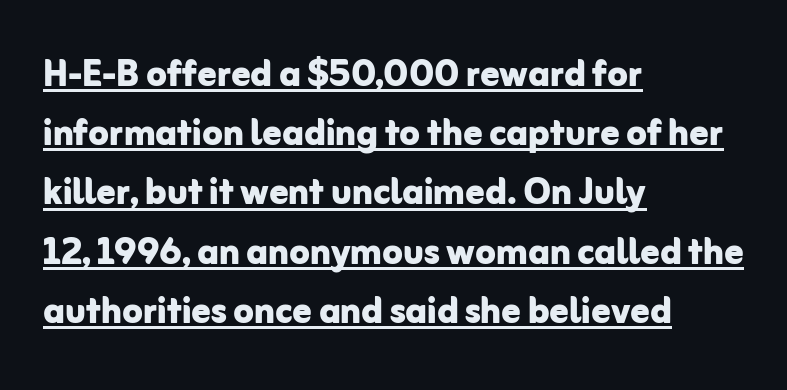
The image shows 47 px bold sans-serif type, upright; set left-aligned, normal line spacing (1.26x), normal letter spacing, underlined; low stroke contrast and a medium x-height.
